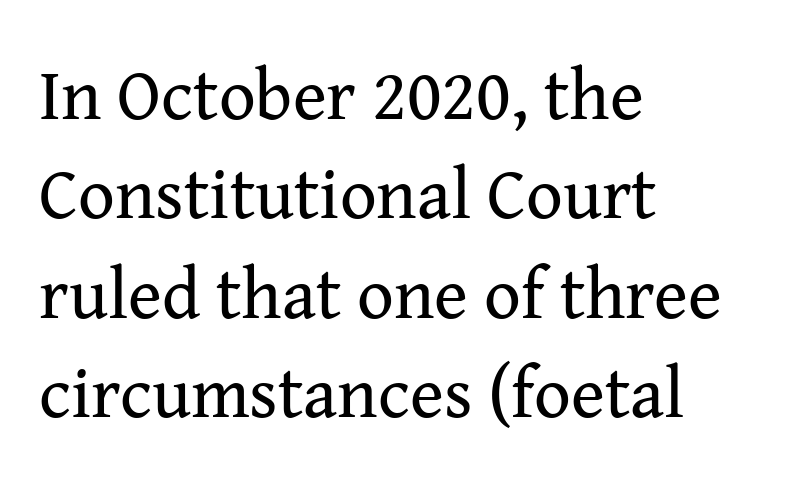
Q: Is the text bold? A: No.
Q: Is the text italic (slanted)? A: No, it is upright.
Q: Is the typeface a serif or a sans-serif typeface? A: Serif.
Q: Is the text underlined? A: No.
Q: How is the paragraph aligned? A: Left-aligned.
Q: Is the spacing between letters normal or unusually wide? A: Normal.
Q: Is the spacing between lines tight, normal or loose? A: Normal.
Q: Width (condensed, normal, or wide)? A: Normal.
Q: Stroke contrast? A: Medium.
Q: x-height? A: Medium.
Q: Monospaced? A: No.
